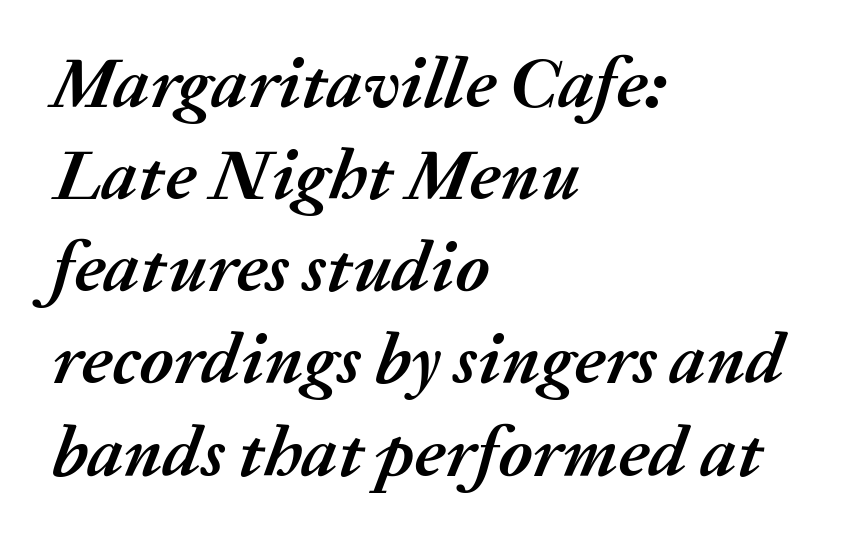
Q: Is the text bold? A: Yes.
Q: Is the text italic (slanted)? A: Yes, it leans right by about 20 degrees.
Q: Is the text underlined? A: No.
Q: How is the paragraph aligned? A: Left-aligned.
Q: Is the spacing between letters normal or unusually wide? A: Normal.
Q: Is the spacing between lines tight, normal or loose? A: Normal.
Q: Width (condensed, normal, or wide)? A: Normal.
Q: Stroke contrast? A: Medium.
Q: x-height? A: Medium.
Q: Monospaced? A: No.
